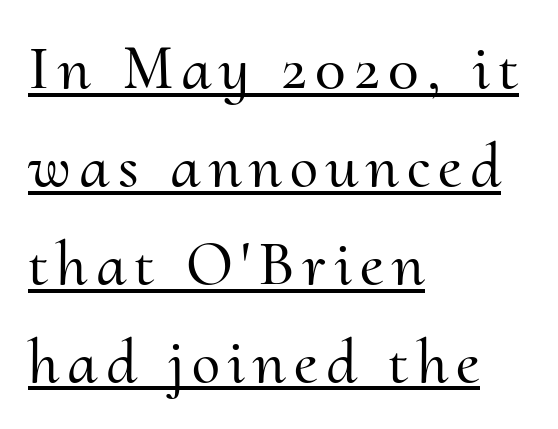
The image shows 64 px serif type, upright; set left-aligned, normal line spacing (1.53x), underlined; medium stroke contrast and a small x-height.
